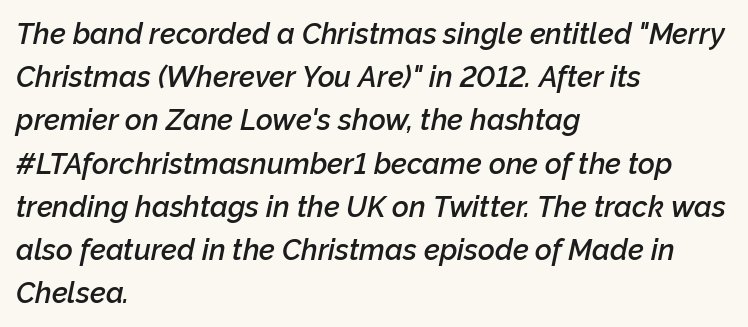
Q: Is the text bold? A: Semi-bold.
Q: Is the text italic (slanted)? A: Yes, it leans right by about 12 degrees.
Q: Is the text underlined? A: No.
Q: How is the paragraph aligned? A: Left-aligned.
Q: Is the spacing between letters normal or unusually wide? A: Normal.
Q: Is the spacing between lines tight, normal or loose? A: Normal.
Q: Width (condensed, normal, or wide)? A: Normal.
Q: Stroke contrast? A: Low.
Q: x-height? A: Medium.
Q: Monospaced? A: No.
